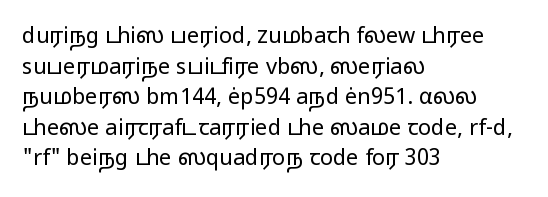
Q: Is the text bold? A: No.
Q: Is the text italic (slanted)? A: No, it is upright.
Q: Is the text underlined? A: No.
Q: How is the paragraph aligned? A: Left-aligned.
Q: Is the spacing between letters normal or unusually wide? A: Normal.
Q: Is the spacing between lines tight, normal or loose? A: Normal.
